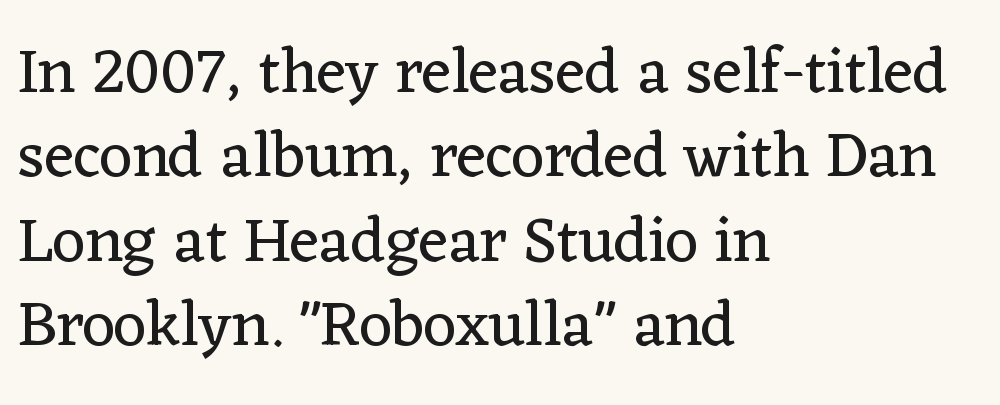
Q: Is the text bold? A: No.
Q: Is the text italic (slanted)? A: No, it is upright.
Q: Is the typeface a serif or a sans-serif typeface? A: Serif.
Q: Is the text underlined? A: No.
Q: How is the paragraph aligned? A: Left-aligned.
Q: Is the spacing between letters normal or unusually wide? A: Normal.
Q: Is the spacing between lines tight, normal or loose? A: Normal.
Q: Width (condensed, normal, or wide)? A: Normal.
Q: Stroke contrast? A: Low.
Q: x-height? A: Medium.
Q: Monospaced? A: No.
